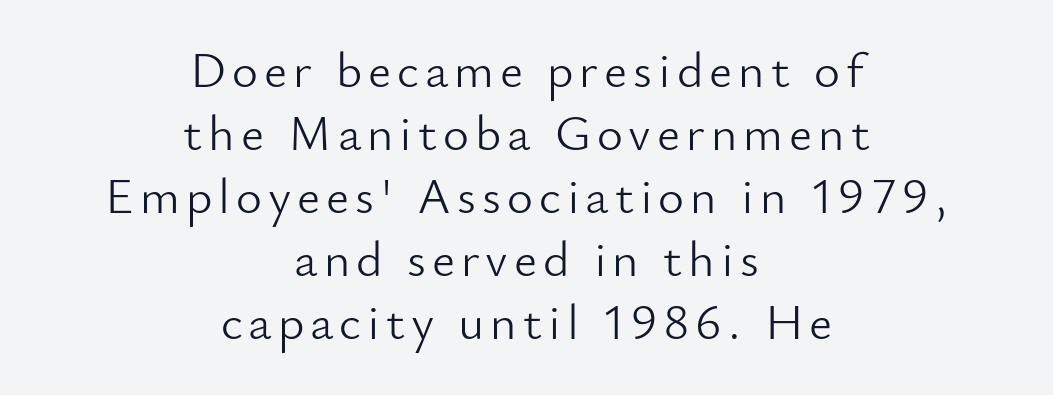
Q: Is the text bold? A: No.
Q: Is the text italic (slanted)? A: No, it is upright.
Q: Is the typeface a serif or a sans-serif typeface? A: Sans-serif.
Q: Is the text underlined? A: No.
Q: How is the paragraph aligned? A: Centered.
Q: Is the spacing between lines tight, normal or loose? A: Normal.
Q: Width (condensed, normal, or wide)? A: Normal.
Q: Stroke contrast? A: Low.
Q: x-height? A: Small.
Q: Monospaced? A: No.
